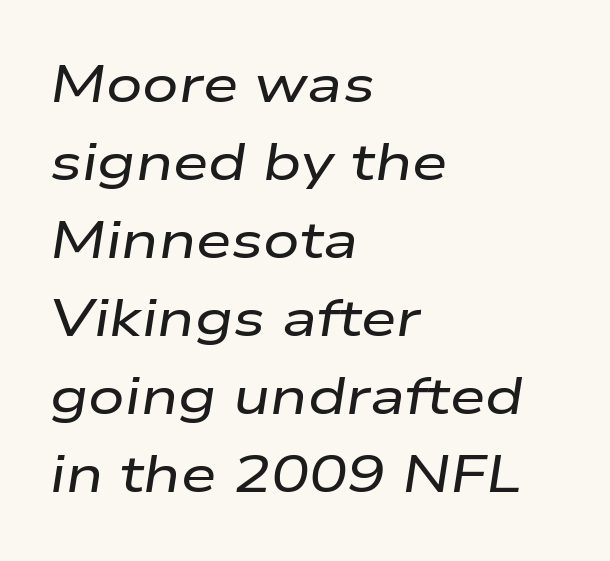
The image shows 51 px wide type, italic (leaning right); set left-aligned, normal line spacing (1.53x), normal letter spacing, not underlined; low stroke contrast and a medium x-height.
